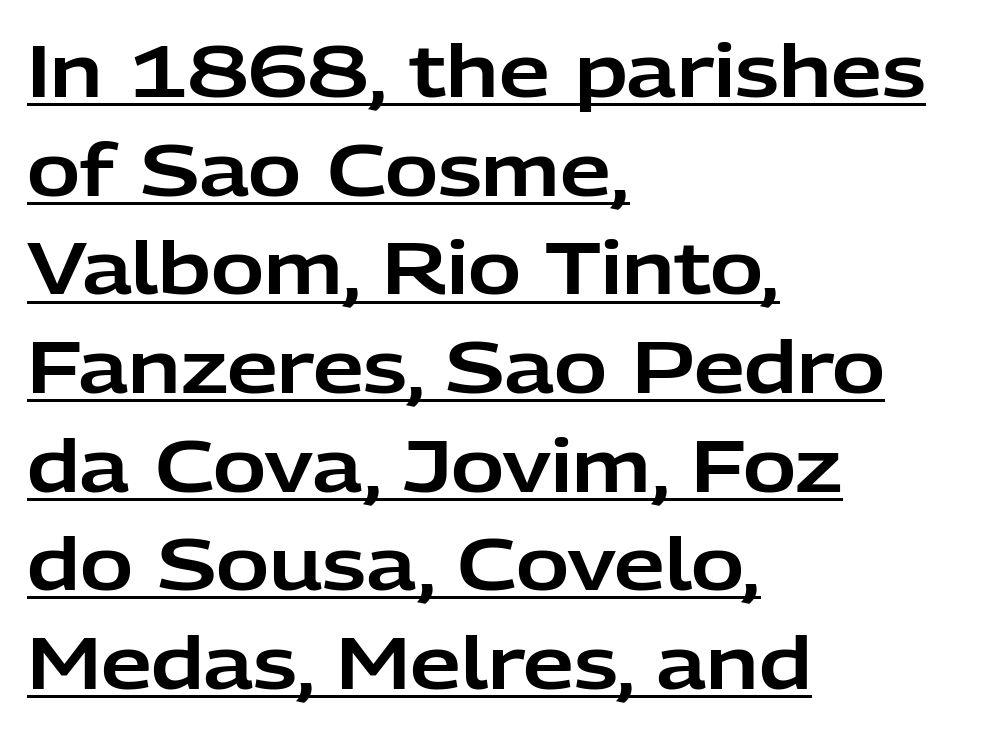
The image shows 72 px sans-serif type, upright; set left-aligned, normal line spacing (1.37x), normal letter spacing, underlined; low stroke contrast and a medium x-height.
